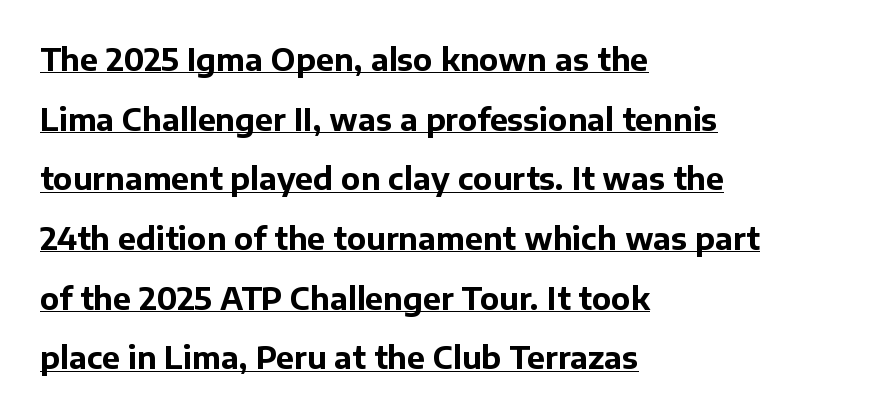
{"serif": "no", "italic": "no", "bold": "yes", "weight": "bold", "width": "normal", "stroke_contrast": "low", "x_height": "medium", "monospaced": "no", "underline": "yes", "align": "left", "line_spacing": "loose", "line_spacing_ratio": 1.99, "letter_spacing": "normal", "letter_spacing_em": 0.0, "glyph_px": 30}
